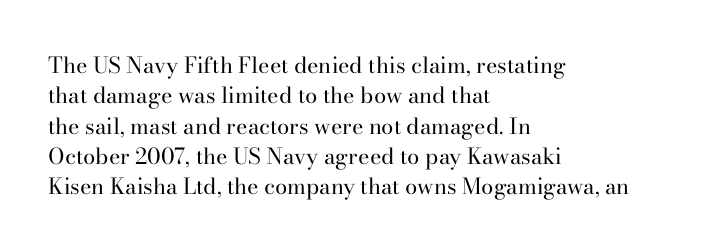
A quiet, ordinary-to-light weight characterises the typeface. The text block is weighted toward the left margin, trailing off unevenly rightward. This rendering leaves character spacing at its baseline value. Characters remain perfectly vertical along every line. The strip under each line holds only bare page.
